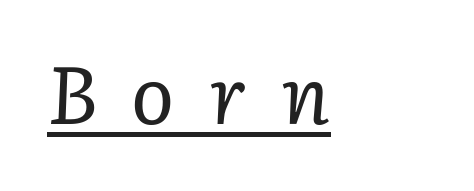
{"serif": "yes", "italic": "yes", "lean": "right", "slant_degrees": 3, "bold": "no", "weight": "regular", "width": "normal", "stroke_contrast": "low", "x_height": "medium", "monospaced": "no", "underline": "yes", "align": "left", "letter_spacing": "wide", "letter_spacing_em": 0.44, "glyph_px": 80}
